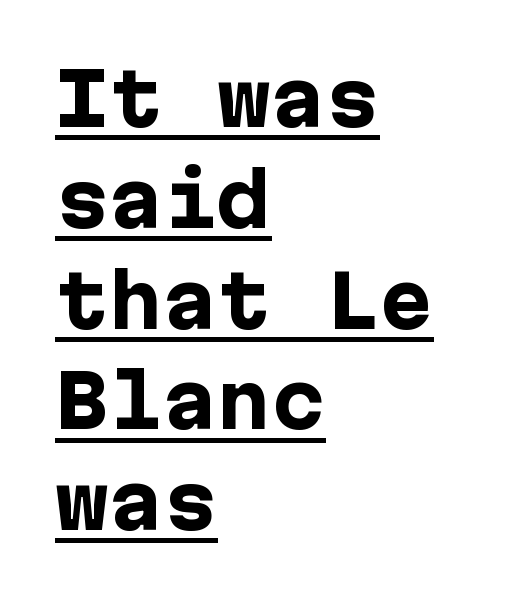
The image shows 72 px heavy sans-serif type, upright; set left-aligned, normal line spacing (1.4x), normal letter spacing, underlined; low stroke contrast and a medium x-height.
